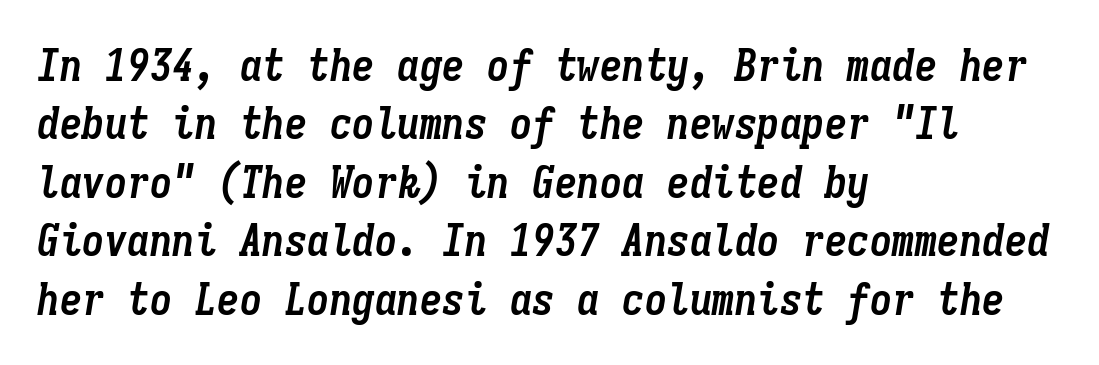
This sample has the even, mechanical cadence of fixed-width lettering. Glance below the letters and you will spot only blank space. These words are printed bold, with thick strokes throughout. Glyph-to-glyph distance matches everyday printed text.
